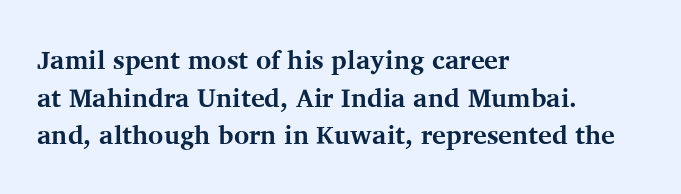
Q: Is the text bold? A: Yes.
Q: Is the text italic (slanted)? A: No, it is upright.
Q: Is the text underlined? A: No.
Q: How is the paragraph aligned? A: Left-aligned.
Q: Is the spacing between letters normal or unusually wide? A: Normal.
Q: Is the spacing between lines tight, normal or loose? A: Normal.
